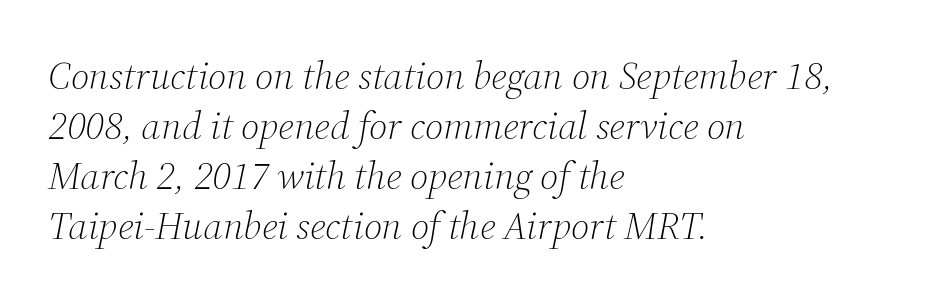
The lines are quadded left. Spacing verdict: proportional, widths tailored to each character. This rendering leaves character spacing at its baseline value. Any mark beneath the type? The region is blank. The rendering shows small feet on the letterforms — a serif design.
